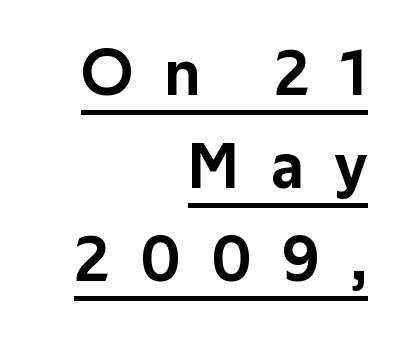
{"serif": "no", "italic": "no", "width": "normal", "stroke_contrast": "low", "x_height": "medium", "monospaced": "no", "underline": "yes", "align": "right", "line_spacing": "normal", "line_spacing_ratio": 1.43, "letter_spacing": "wide", "letter_spacing_em": 0.49, "glyph_px": 65}
